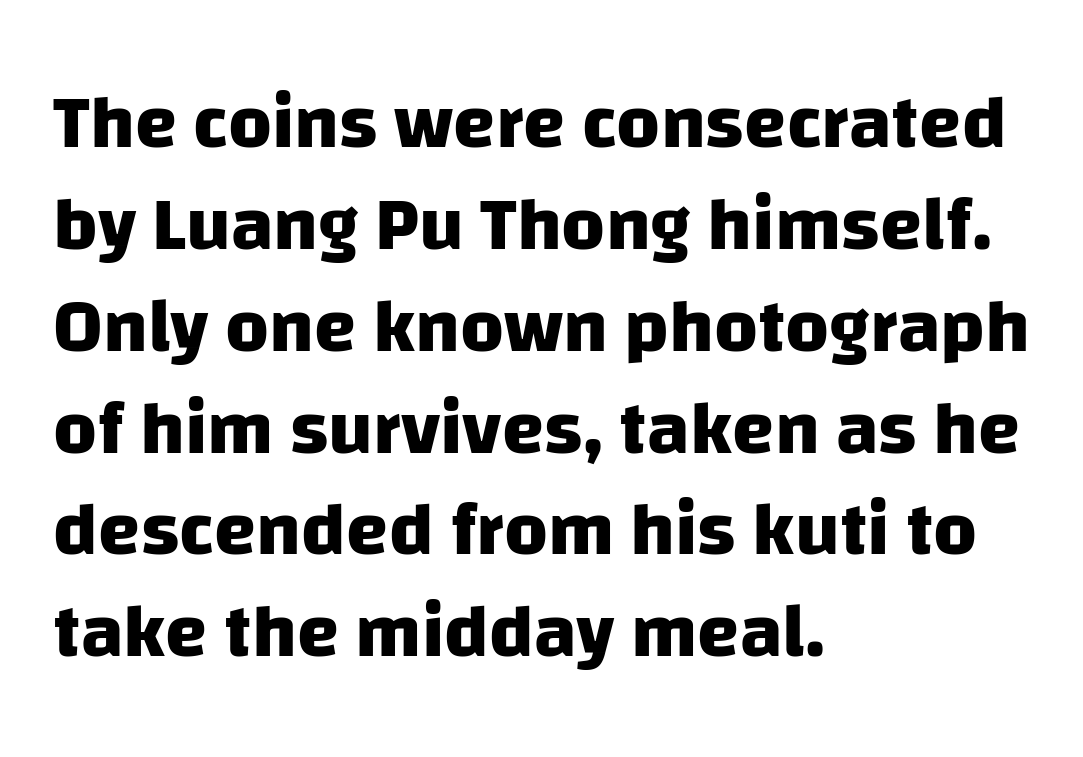
Q: Is the text bold? A: Yes.
Q: Is the typeface a serif or a sans-serif typeface? A: Sans-serif.
Q: Is the text underlined? A: No.
Q: How is the paragraph aligned? A: Left-aligned.
Q: Is the spacing between letters normal or unusually wide? A: Normal.
Q: Is the spacing between lines tight, normal or loose? A: Normal.
Q: Width (condensed, normal, or wide)? A: Normal.
Q: Stroke contrast? A: Low.
Q: x-height? A: Large.
Q: Monospaced? A: No.
